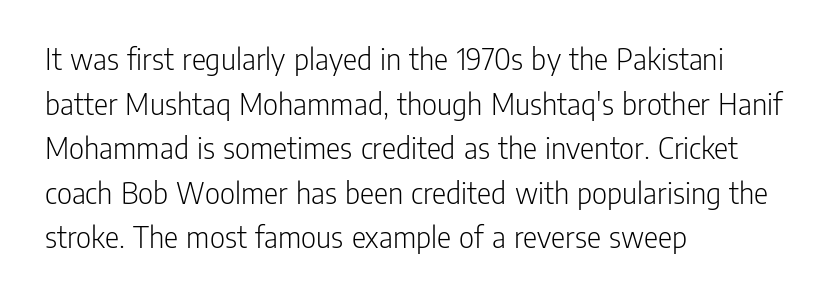
Horizontally, the lines are justified to the leading edge only. Plain, unruled lines of type. The type family on display is of the sans-serif kind. The passage shown is not bold in any degree. A typesetter would call this leading conventional body-copy spacing. The lettering stays uniformly vertical, giving the passage a roman look.
